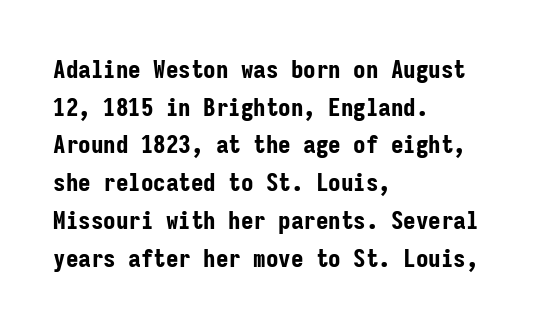
{"italic": "no", "bold": "yes", "underline": "no", "align": "left", "line_spacing": "normal", "line_spacing_ratio": 1.51, "letter_spacing": "normal", "letter_spacing_em": 0.0, "glyph_px": 25}
